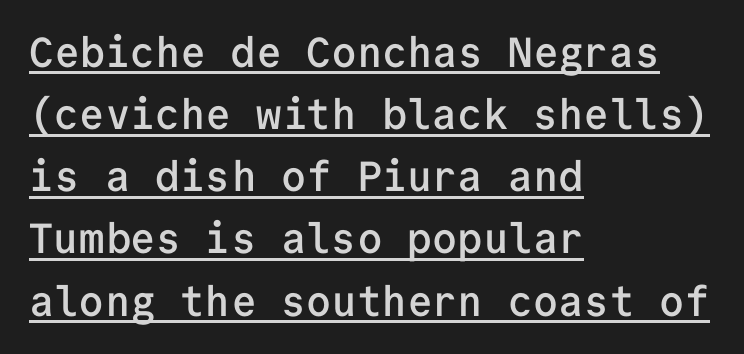
Q: Is the text bold? A: Semi-bold.
Q: Is the text italic (slanted)? A: No, it is upright.
Q: Is the typeface a serif or a sans-serif typeface? A: Sans-serif.
Q: Is the text underlined? A: Yes.
Q: How is the paragraph aligned? A: Left-aligned.
Q: Is the spacing between letters normal or unusually wide? A: Normal.
Q: Is the spacing between lines tight, normal or loose? A: Normal.
Q: Width (condensed, normal, or wide)? A: Normal.
Q: Stroke contrast? A: Low.
Q: x-height? A: Medium.
Q: Monospaced? A: Yes.
